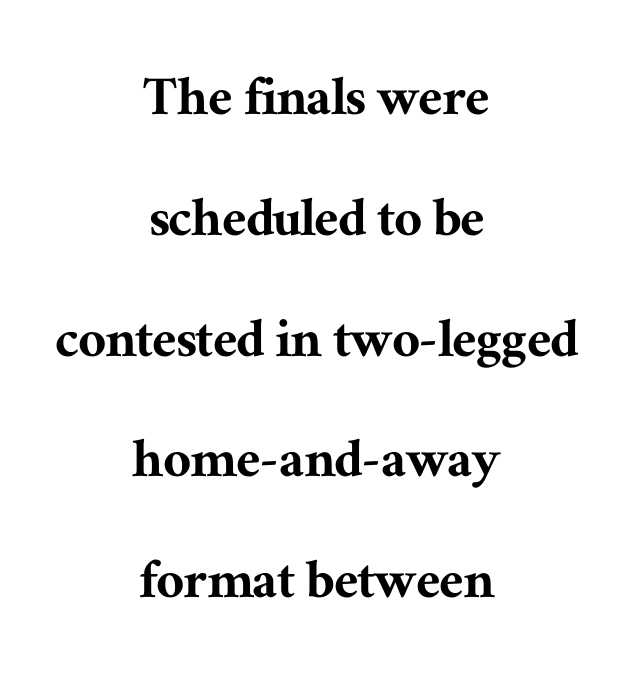
{"serif": "yes", "italic": "no", "width": "normal", "stroke_contrast": "medium", "x_height": "medium", "monospaced": "no", "underline": "no", "align": "center", "line_spacing": "loose", "line_spacing_ratio": 1.98, "letter_spacing": "normal", "letter_spacing_em": 0.0, "glyph_px": 61}
